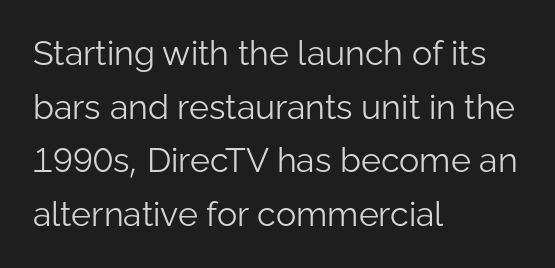
{"serif": "no", "italic": "no", "bold": "no", "weight": "light", "width": "normal", "stroke_contrast": "low", "x_height": "medium", "monospaced": "no", "underline": "no", "align": "left", "line_spacing": "normal", "line_spacing_ratio": 1.58, "letter_spacing": "normal", "letter_spacing_em": 0.0, "glyph_px": 34}
